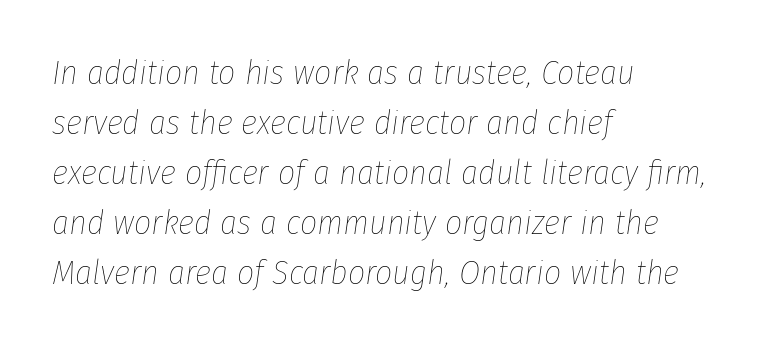
{"italic": "yes", "lean": "right", "slant_degrees": 8, "bold": "no", "weight": "thin", "width": "condensed", "stroke_contrast": "low", "x_height": "medium", "monospaced": "no", "underline": "no", "align": "left", "line_spacing": "normal", "line_spacing_ratio": 1.47, "letter_spacing": "normal", "letter_spacing_em": 0.0, "glyph_px": 34}
